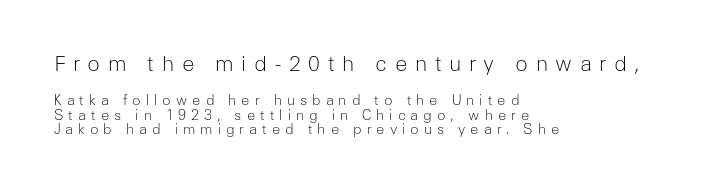
Reading top to bottom, the characters get smaller at the block break. One-word summary of the alignment: left. Between one letter and the next there's a generous, obvious gap. One glance says dense: line gaps are narrower than usual.
